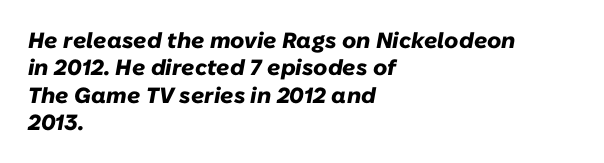
Weight check: bold — yes, fully. Tracking here is standard; glyphs follow each other at the usual distance. A classic flush-left, rag-right setting is used for this passage. When letters slant like this, we call the style italic.
